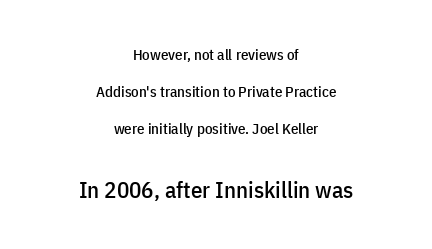
The image shows 23 px text type, upright; set centered, loose line spacing (2.47x), normal letter spacing, not underlined; the second (bottom) block is 1.53x larger.
